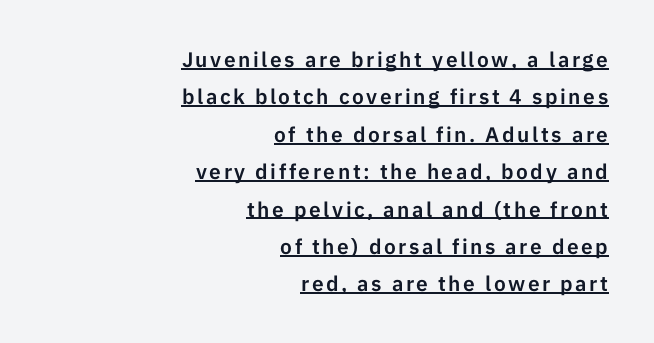
The image shows 21 px text type, upright; set right-aligned, line spacing 1.78x, underlined.
